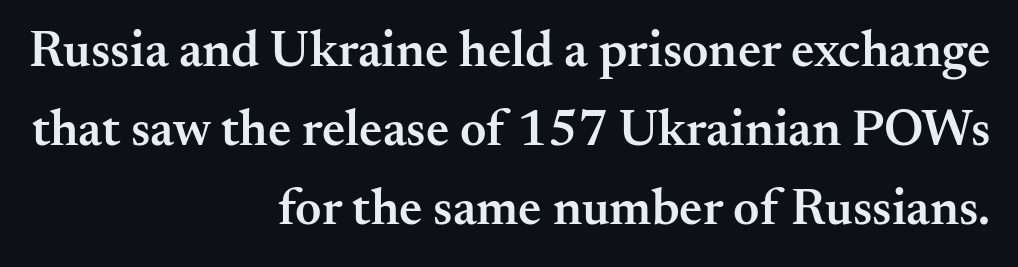
Q: Is the text bold? A: Semi-bold.
Q: Is the text italic (slanted)? A: No, it is upright.
Q: Is the typeface a serif or a sans-serif typeface? A: Serif.
Q: Is the text underlined? A: No.
Q: How is the paragraph aligned? A: Right-aligned.
Q: Is the spacing between letters normal or unusually wide? A: Normal.
Q: Is the spacing between lines tight, normal or loose? A: Normal.
Q: Width (condensed, normal, or wide)? A: Normal.
Q: Stroke contrast? A: Medium.
Q: x-height? A: Small.
Q: Monospaced? A: No.
